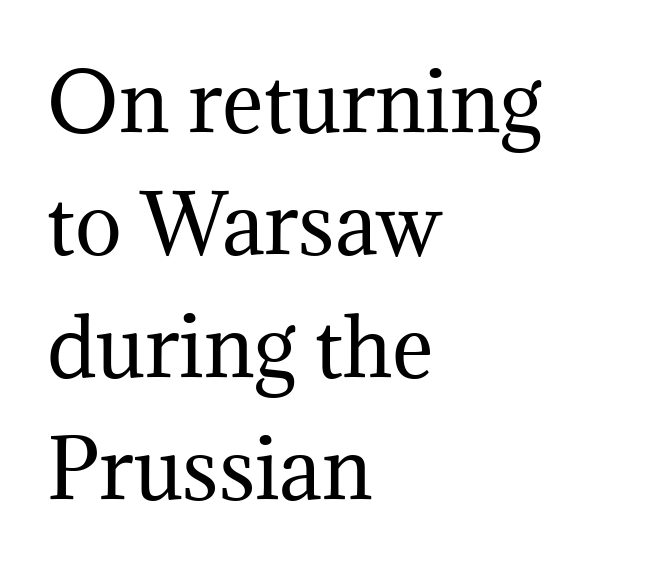
Q: Is the text bold? A: No.
Q: Is the text italic (slanted)? A: No, it is upright.
Q: Is the typeface a serif or a sans-serif typeface? A: Serif.
Q: Is the text underlined? A: No.
Q: How is the paragraph aligned? A: Left-aligned.
Q: Is the spacing between letters normal or unusually wide? A: Normal.
Q: Is the spacing between lines tight, normal or loose? A: Normal.
Q: Width (condensed, normal, or wide)? A: Normal.
Q: Stroke contrast? A: Medium.
Q: x-height? A: Medium.
Q: Monospaced? A: No.
